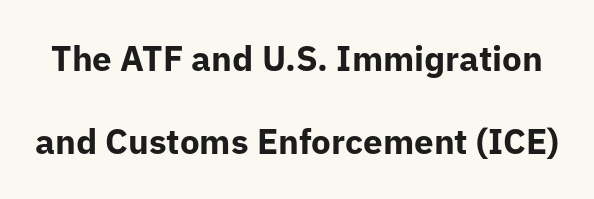
The image shows 35 px bold sans-serif type, upright; set loose line spacing (2.36x), normal letter spacing, not underlined; low stroke contrast and a medium x-height.
